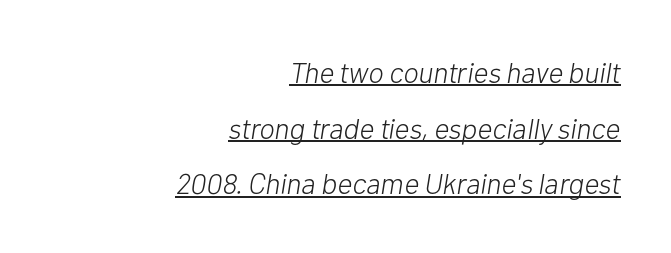
The image shows 29 px light type, italic (leaning right); set right-aligned, loose line spacing (1.92x), normal letter spacing, underlined; low stroke contrast and a medium x-height.
